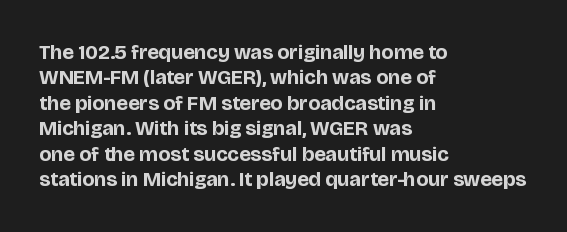
{"italic": "no", "bold": "yes", "underline": "no", "align": "left", "line_spacing_ratio": 1.21, "letter_spacing": "normal", "letter_spacing_em": 0.0, "glyph_px": 21}
